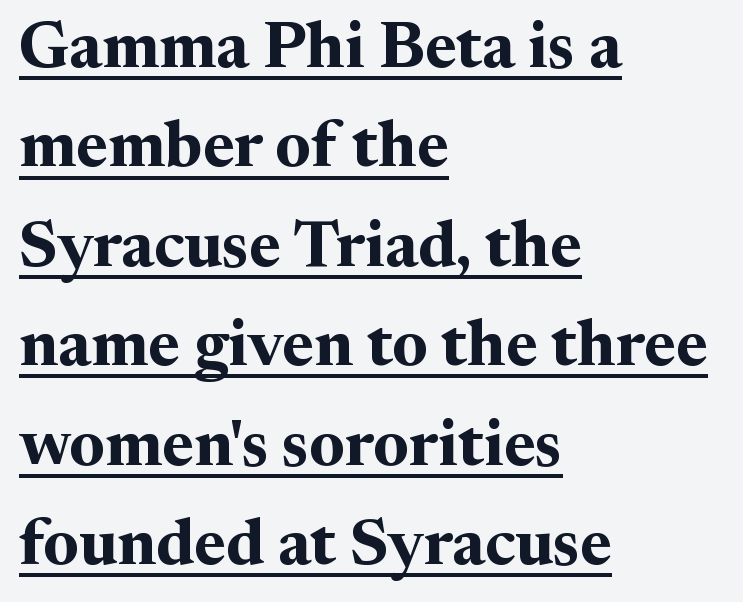
Q: Is the text bold? A: Yes.
Q: Is the text italic (slanted)? A: No, it is upright.
Q: Is the typeface a serif or a sans-serif typeface? A: Serif.
Q: Is the text underlined? A: Yes.
Q: How is the paragraph aligned? A: Left-aligned.
Q: Is the spacing between letters normal or unusually wide? A: Normal.
Q: Is the spacing between lines tight, normal or loose? A: Normal.
Q: Width (condensed, normal, or wide)? A: Normal.
Q: Stroke contrast? A: Medium.
Q: x-height? A: Medium.
Q: Monospaced? A: No.
